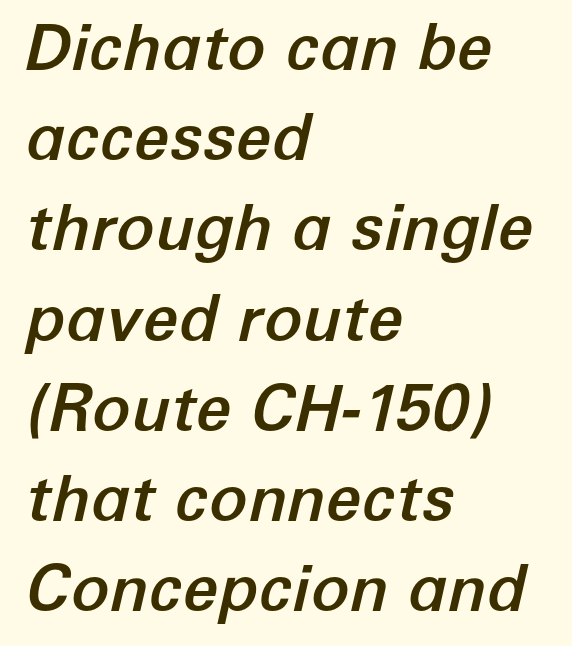
{"italic": "yes", "lean": "right", "slant_degrees": 12, "width": "normal", "stroke_contrast": "low", "x_height": "medium", "monospaced": "no", "underline": "no", "align": "left", "line_spacing": "normal", "line_spacing_ratio": 1.41, "letter_spacing": "normal", "letter_spacing_em": 0.0, "glyph_px": 64}
